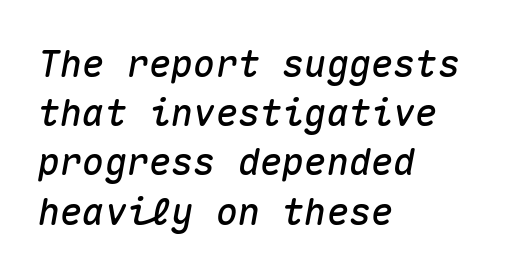
The image shows 37 px text type, italic (leaning right), monospaced; set left-aligned, normal line spacing (1.33x), normal letter spacing, not underlined; medium stroke contrast and a medium x-height.
